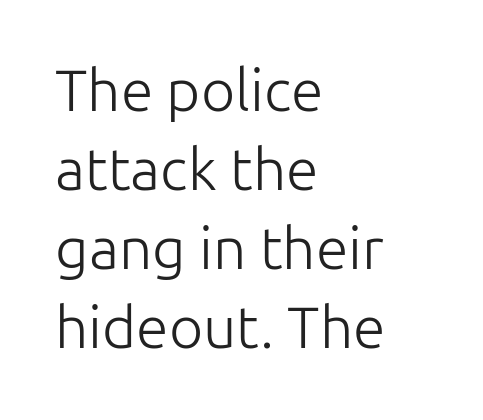
The image shows 59 px light sans-serif type, upright; set left-aligned, normal line spacing (1.34x), normal letter spacing, not underlined; low stroke contrast and a medium x-height.
